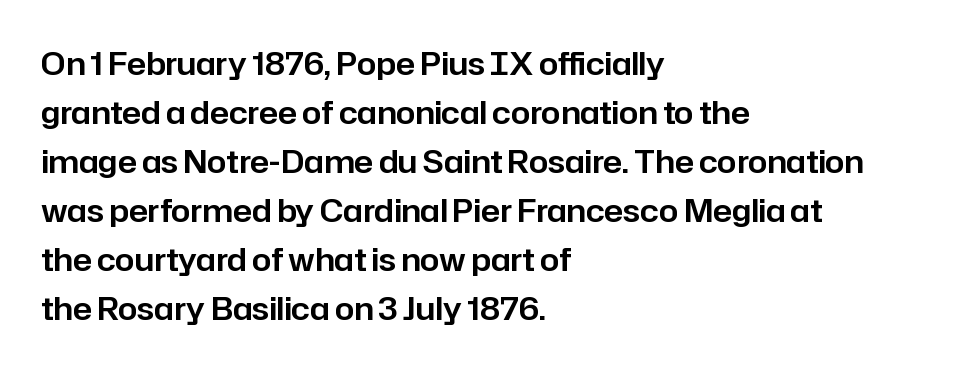
Q: Is the text italic (slanted)? A: No, it is upright.
Q: Is the typeface a serif or a sans-serif typeface? A: Sans-serif.
Q: Is the text underlined? A: No.
Q: How is the paragraph aligned? A: Left-aligned.
Q: Is the spacing between letters normal or unusually wide? A: Normal.
Q: Is the spacing between lines tight, normal or loose? A: Normal.
Q: Width (condensed, normal, or wide)? A: Normal.
Q: Stroke contrast? A: Low.
Q: x-height? A: Medium.
Q: Monospaced? A: No.
